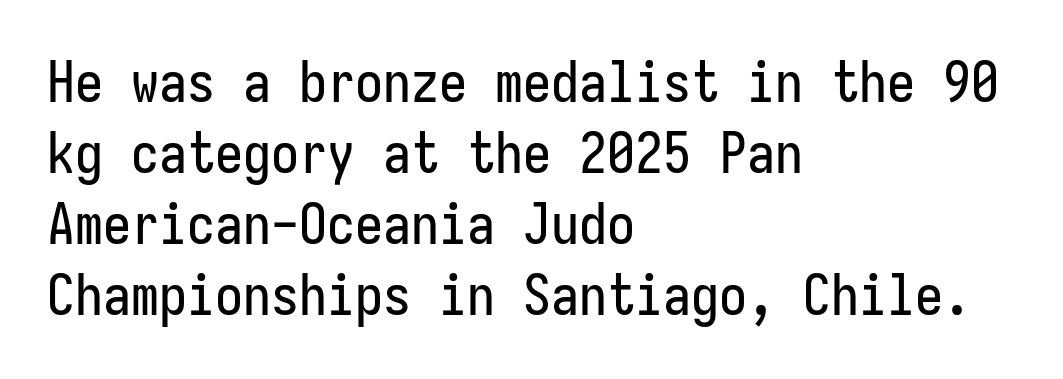
{"serif": "no", "italic": "no", "width": "condensed", "stroke_contrast": "low", "x_height": "medium", "underline": "no", "align": "left", "line_spacing": "normal", "line_spacing_ratio": 1.27, "letter_spacing": "normal", "letter_spacing_em": 0.0, "glyph_px": 56}
